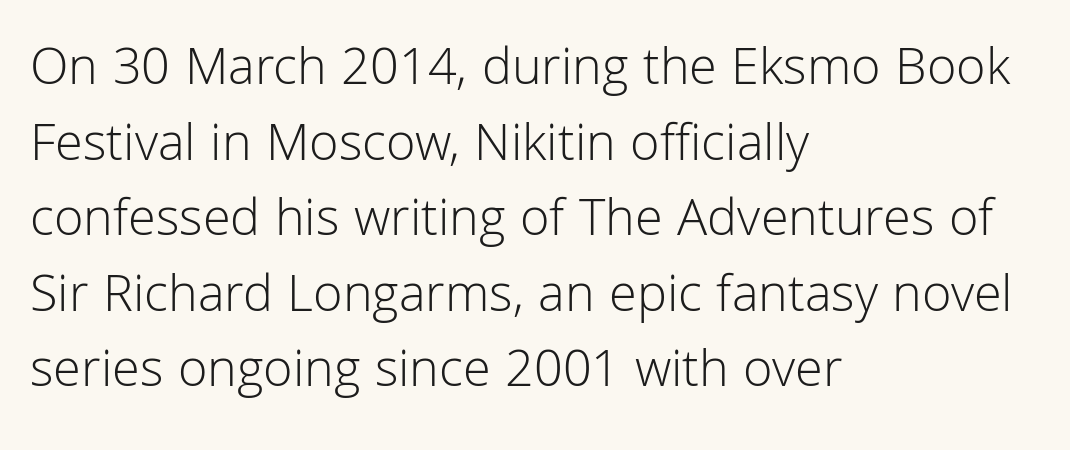
The setting favours the left margin, as ordinary paragraphs usually do. Nothing unusual about the tracking: characters are spaced as the font intends. Interline gaps are of average width in this sample. Is this a sans? Yes — the strokes have no serifs. The characters are drawn with everyday or finer stroke widths. Bare-footed words on every line.
